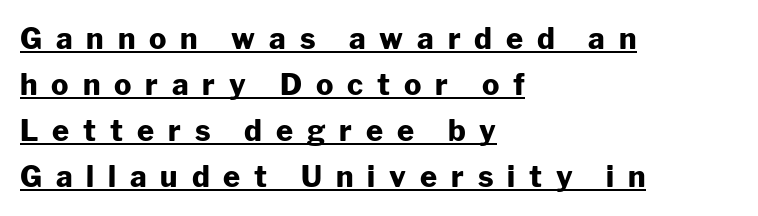
The image shows 29 px heavy sans-serif type, upright; set left-aligned, normal line spacing (1.59x), unusually wide letter spacing (+0.48 em), underlined; low stroke contrast and a medium x-height.
